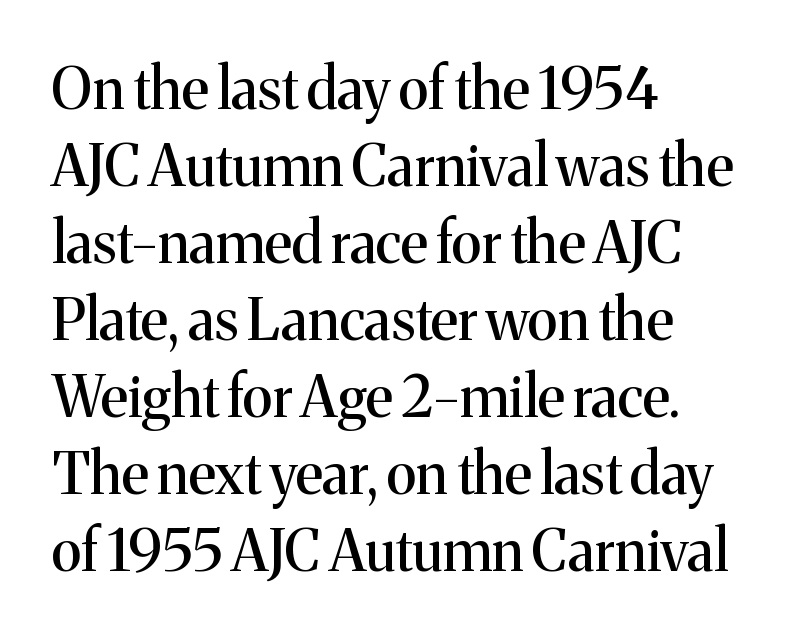
Q: Is the text italic (slanted)? A: No, it is upright.
Q: Is the typeface a serif or a sans-serif typeface? A: Serif.
Q: Is the text underlined? A: No.
Q: How is the paragraph aligned? A: Left-aligned.
Q: Is the spacing between letters normal or unusually wide? A: Normal.
Q: Is the spacing between lines tight, normal or loose? A: Normal.
Q: Width (condensed, normal, or wide)? A: Normal.
Q: Stroke contrast? A: Medium.
Q: x-height? A: Medium.
Q: Monospaced? A: No.
